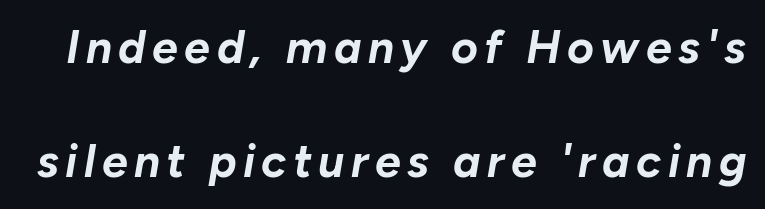
The image shows 46 px bold type, italic (leaning right); set loose line spacing (2.48x), not underlined; low stroke contrast and a medium x-height.
